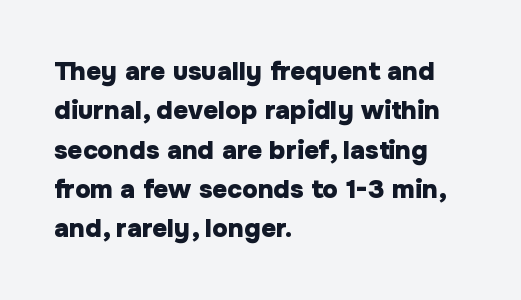
The image shows 26 px bold type, upright; set left-aligned, normal line spacing (1.51x), normal letter spacing, not underlined.
